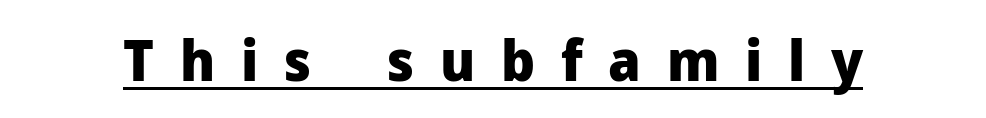
Q: Is the text bold? A: Yes.
Q: Is the text italic (slanted)? A: No, it is upright.
Q: Is the typeface a serif or a sans-serif typeface? A: Sans-serif.
Q: Is the text underlined? A: Yes.
Q: Is the spacing between letters normal or unusually wide? A: Unusually wide.
Q: Width (condensed, normal, or wide)? A: Normal.
Q: Stroke contrast? A: Low.
Q: x-height? A: Medium.
Q: Monospaced? A: No.
